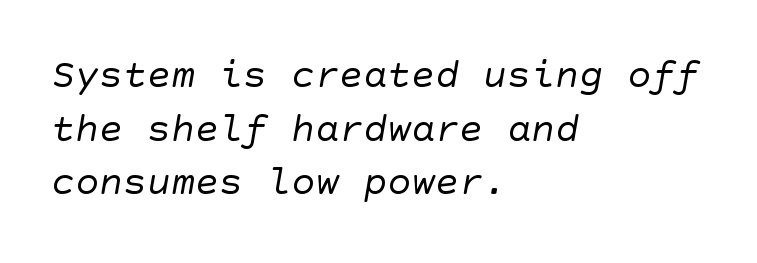
The image shows 40 px regular-weight sans-serif type; set left-aligned, normal line spacing (1.34x), normal letter spacing, not underlined; low stroke contrast and a large x-height.
